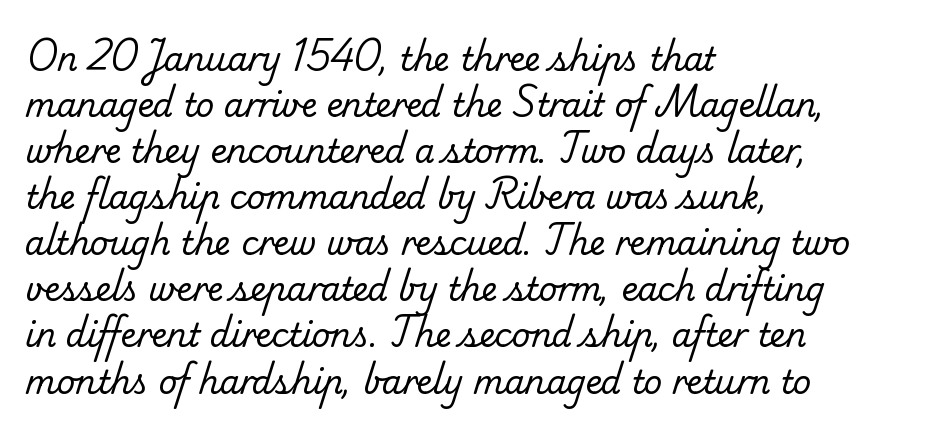
The image shows 32 px regular-weight serif type; set left-aligned, normal line spacing (1.44x), normal letter spacing, not underlined; low stroke contrast and a small x-height.
